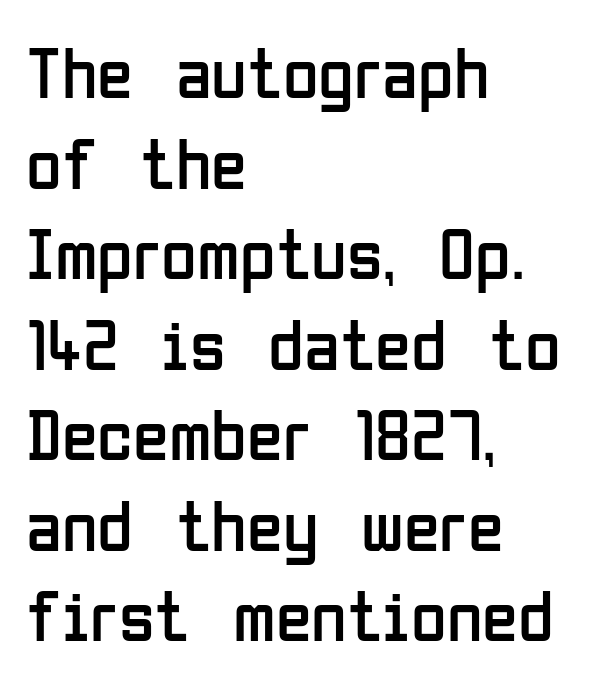
The image shows 73 px regular-weight, condensed sans-serif type, upright; set left-aligned, line spacing 1.24x, normal letter spacing, not underlined; low stroke contrast and a medium x-height.
